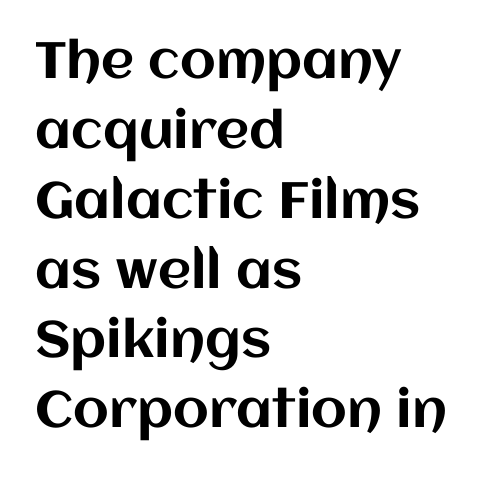
Q: Is the text italic (slanted)? A: No, it is upright.
Q: Is the text underlined? A: No.
Q: How is the paragraph aligned? A: Left-aligned.
Q: Is the spacing between letters normal or unusually wide? A: Normal.
Q: Is the spacing between lines tight, normal or loose? A: Normal.
Q: Width (condensed, normal, or wide)? A: Normal.
Q: Stroke contrast? A: Medium.
Q: x-height? A: Large.
Q: Monospaced? A: No.
